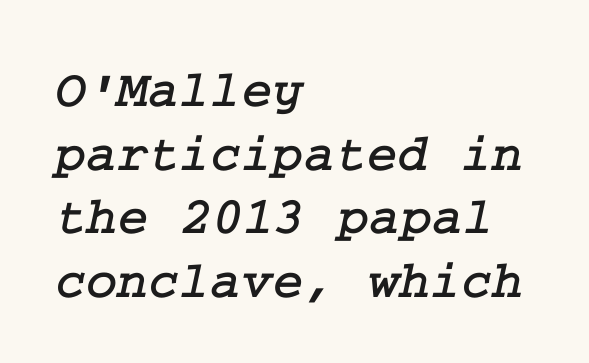
{"serif": "yes", "width": "normal", "stroke_contrast": "low", "x_height": "medium", "underline": "no", "align": "left", "line_spacing_ratio": 1.2, "letter_spacing": "normal", "letter_spacing_em": 0.0, "glyph_px": 53}
